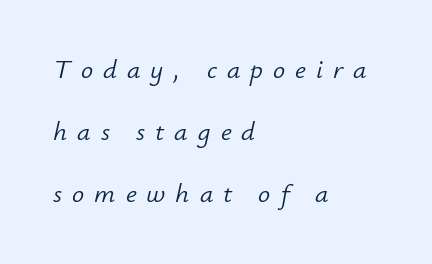
{"italic": "yes", "lean": "right", "slant_degrees": 12, "bold": "no", "underline": "no", "align": "left", "line_spacing": "loose", "line_spacing_ratio": 2.3, "letter_spacing": "wide", "letter_spacing_em": 0.37, "glyph_px": 27}
